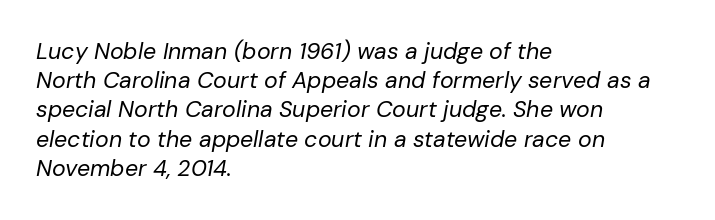
The image shows 23 px text type, italic (leaning right); set left-aligned, normal line spacing (1.27x), normal letter spacing, not underlined.
